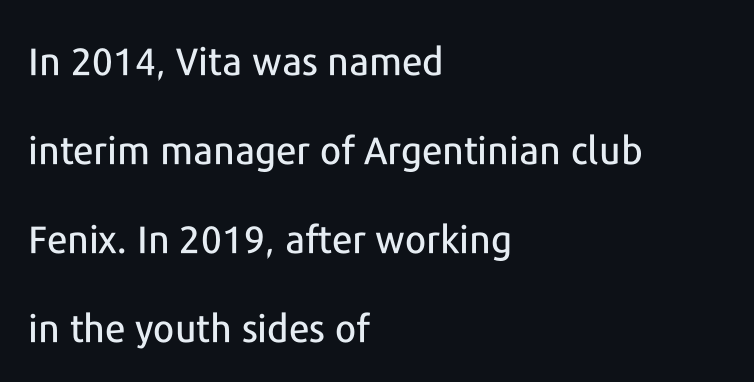
The lettering holds an erect, upright posture throughout. The paragraph shown leans on its left margin. Character widths vary here, with narrow letters taking less room than wide ones. Underlining? Definitely not there.
